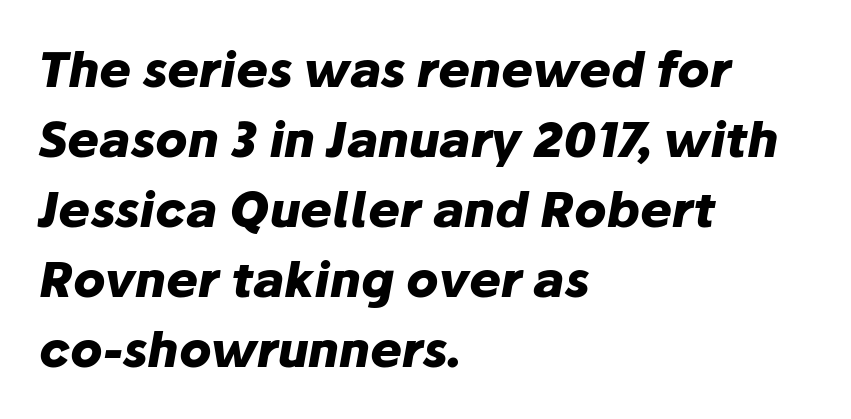
The image shows 48 px heavy type, italic (leaning right); set left-aligned, normal line spacing (1.46x), normal letter spacing, not underlined; low stroke contrast and a medium x-height.
